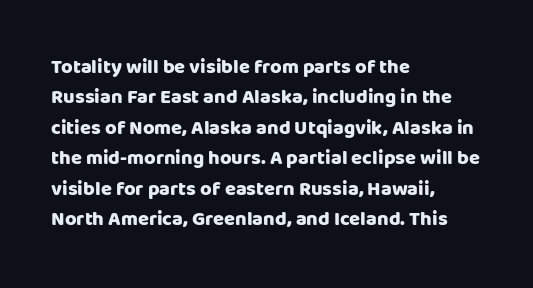
Q: Is the text bold? A: Yes.
Q: Is the text italic (slanted)? A: No, it is upright.
Q: Is the text underlined? A: No.
Q: How is the paragraph aligned? A: Left-aligned.
Q: Is the spacing between letters normal or unusually wide? A: Normal.
Q: Is the spacing between lines tight, normal or loose? A: Normal.
